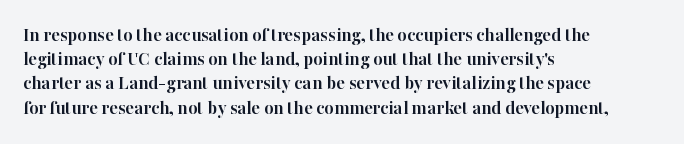
{"italic": "no", "bold": "yes", "underline": "no", "align": "left", "line_spacing_ratio": 1.21, "letter_spacing": "normal", "letter_spacing_em": 0.0, "glyph_px": 20}
